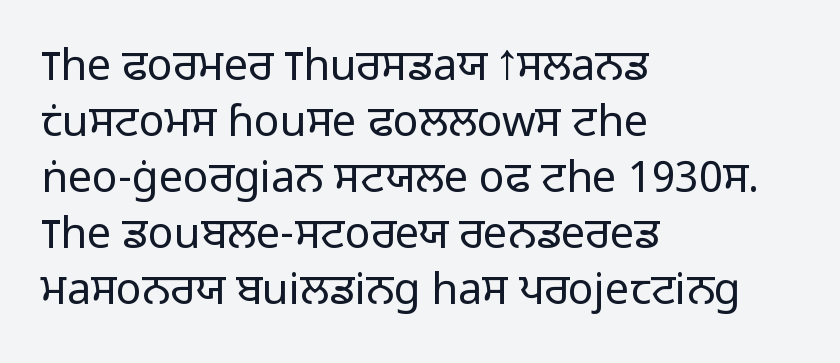
Q: Is the text bold? A: No.
Q: Is the text italic (slanted)? A: No, it is upright.
Q: Is the typeface a serif or a sans-serif typeface? A: Sans-serif.
Q: Is the text underlined? A: No.
Q: How is the paragraph aligned? A: Left-aligned.
Q: Is the spacing between letters normal or unusually wide? A: Normal.
Q: Is the spacing between lines tight, normal or loose? A: Normal.
Q: Width (condensed, normal, or wide)? A: Normal.
Q: Stroke contrast? A: Low.
Q: x-height? A: Medium.
Q: Monospaced? A: No.
